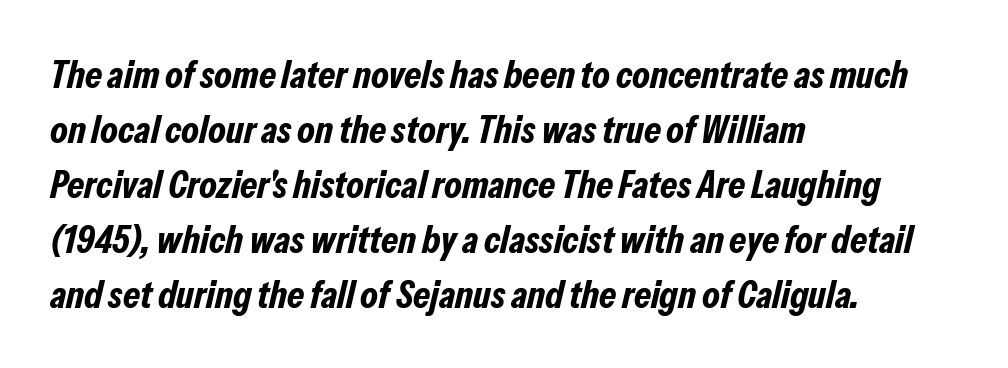
Every row of glyphs begins at an identical x-position on the left. Note the varied advance widths — an 'i' is clearly narrower than an 'm'. The strip under each line holds only bare page. Summary of weight: heavy, a full bold. The space between consecutive lines is moderate. Posture: slanted.
